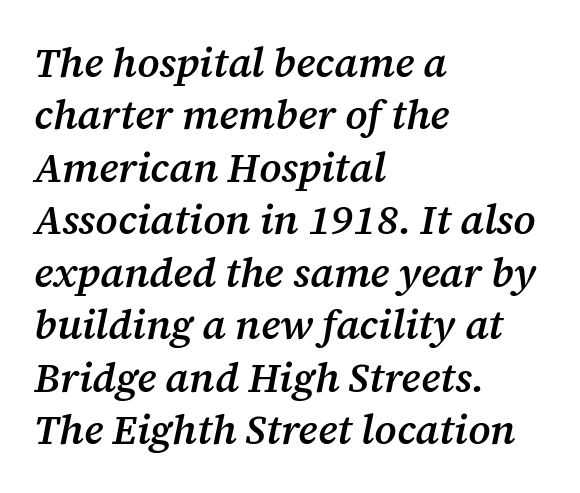
The passage shown is semibold, sitting just below true bold. Underline: absent. A classic flush-left, rag-right setting is used for this passage. Varying glyph widths throughout — classic text-font behaviour.
